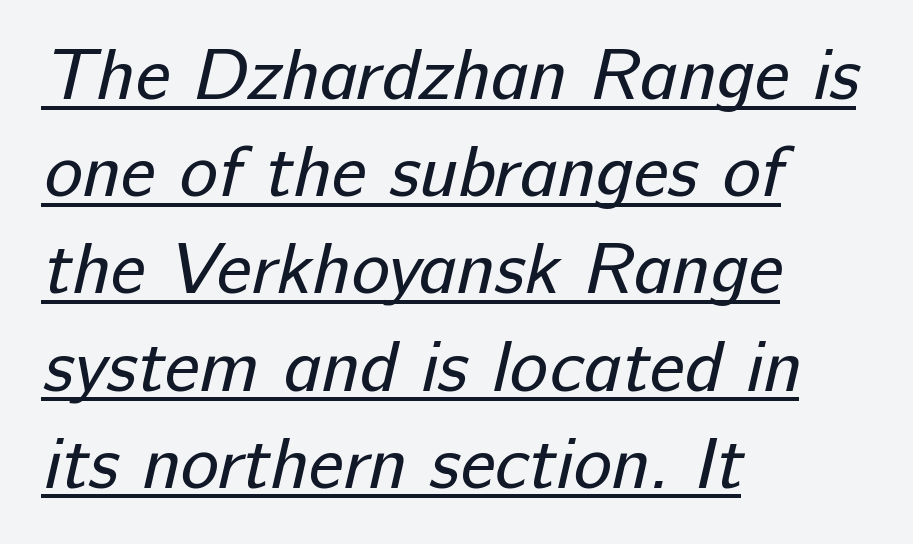
Each stroke keeps to a modest, everyday thickness or less. Looks like regular typesetting: each glyph gets only the width it needs. Caption: lettering with a line underneath. Short and long lines alike share a common starting point at left. Horizontal bands of white between lines are of average thickness. The glyphs in this specimen are sans serif.
